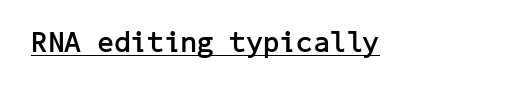
The image shows 29 px semibold sans-serif type, upright; set normal letter spacing, underlined; low stroke contrast and a medium x-height.
